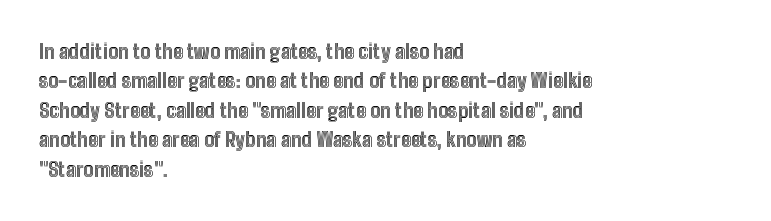
Notice how the passage keeps a crisp vertical edge on the left only. The space directly below the letters is spotless. The designer left line spacing at the default. Honestly, the letter spacing is just normal — you wouldn't notice it. Posture: vertical.
